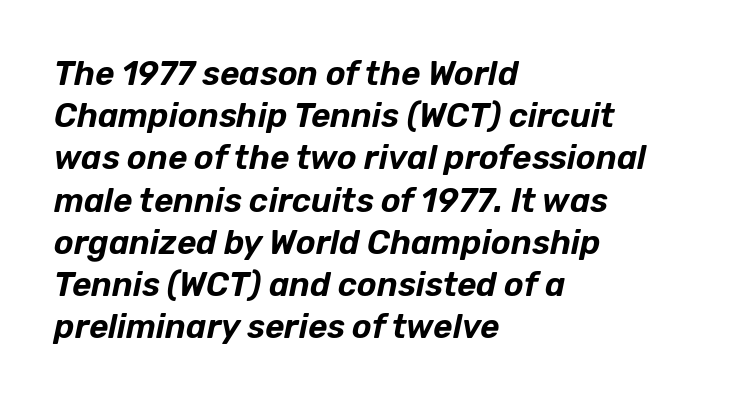
{"italic": "yes", "lean": "right", "slant_degrees": 12, "width": "normal", "stroke_contrast": "low", "x_height": "medium", "monospaced": "no", "underline": "no", "align": "left", "line_spacing": "normal", "line_spacing_ratio": 1.28, "letter_spacing": "normal", "letter_spacing_em": 0.0, "glyph_px": 33}
